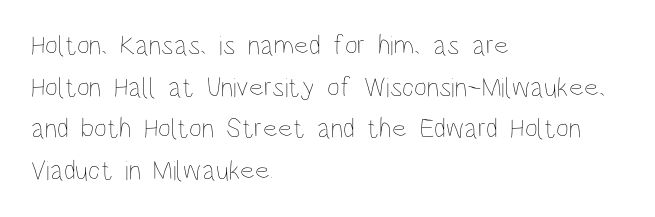
Do the characters align in a grid? No, the font is proportional. Default kerning and tracking; the words read as compact shapes. You can tell it's not italic because the verticals are truly vertical. The area under the type is left untouched.
